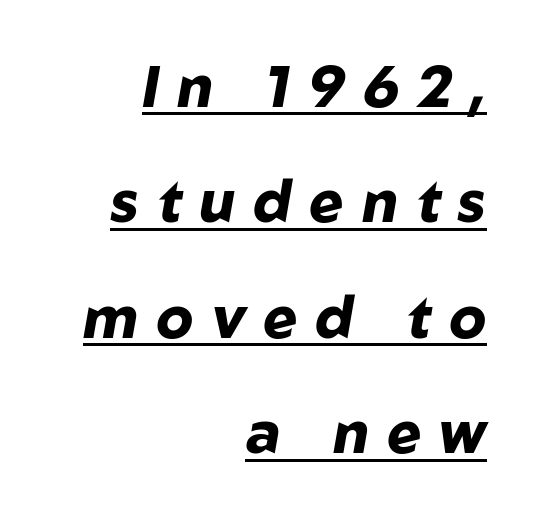
The image shows 58 px heavy type, italic (leaning right); set right-aligned, loose line spacing (1.99x), unusually wide letter spacing (+0.31 em), underlined; low stroke contrast and a medium x-height.
